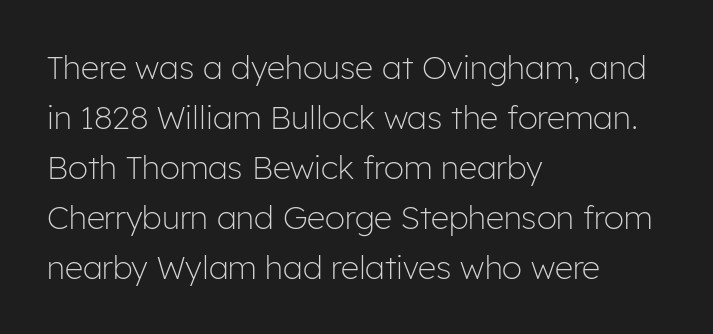
The image shows 32 px light sans-serif type, upright; set left-aligned, normal line spacing (1.56x), normal letter spacing, not underlined; low stroke contrast and a medium x-height.
